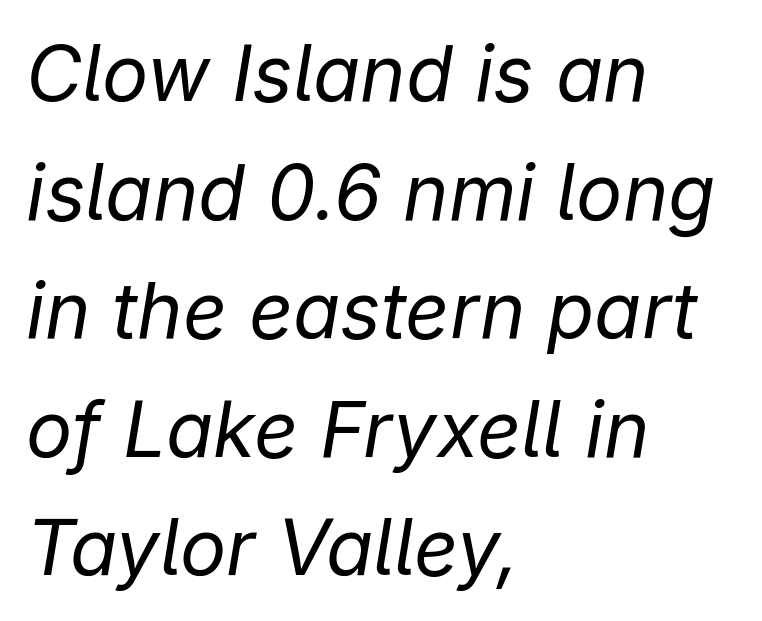
Q: Is the text bold? A: No.
Q: Is the text italic (slanted)? A: Yes, it leans right by about 9 degrees.
Q: Is the text underlined? A: No.
Q: How is the paragraph aligned? A: Left-aligned.
Q: Is the spacing between letters normal or unusually wide? A: Normal.
Q: Is the spacing between lines tight, normal or loose? A: Normal.
Q: Width (condensed, normal, or wide)? A: Normal.
Q: Stroke contrast? A: Low.
Q: x-height? A: Medium.
Q: Monospaced? A: No.
